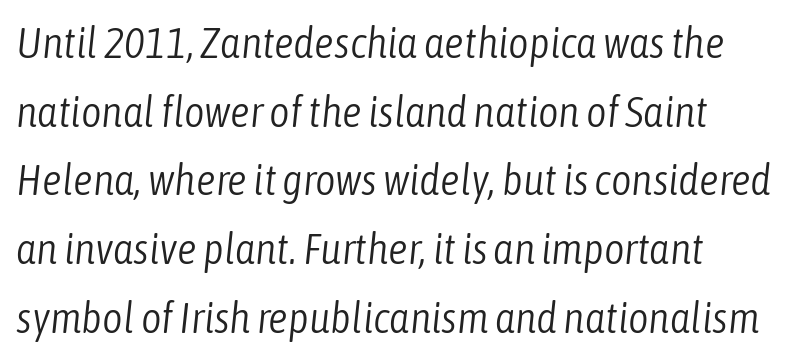
Q: Is the text bold? A: No.
Q: Is the text italic (slanted)? A: Yes, it leans right by about 6 degrees.
Q: Is the text underlined? A: No.
Q: Is the spacing between letters normal or unusually wide? A: Normal.
Q: Is the spacing between lines tight, normal or loose? A: Normal.
Q: Width (condensed, normal, or wide)? A: Condensed.
Q: Stroke contrast? A: Low.
Q: x-height? A: Medium.
Q: Monospaced? A: No.
